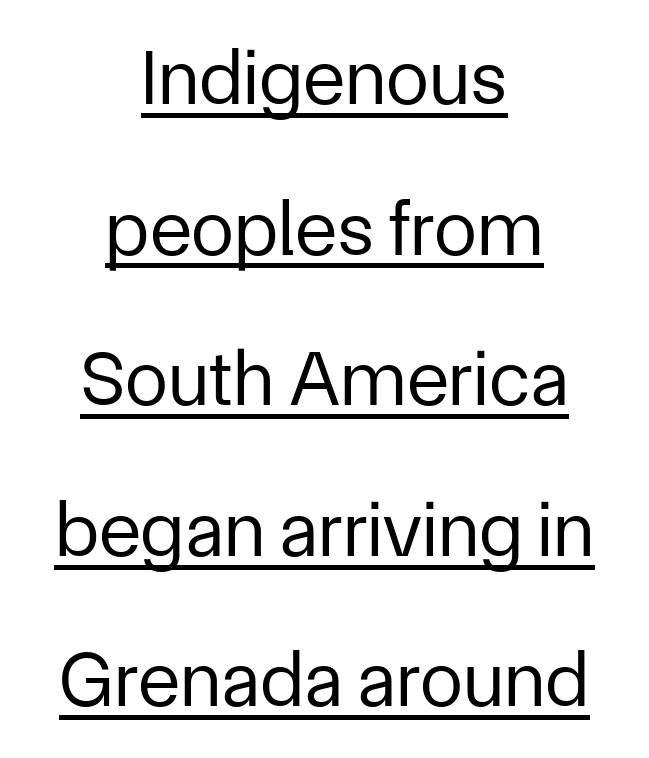
The image shows 78 px regular-weight sans-serif type, upright; set centered, loose line spacing (1.93x), normal letter spacing, underlined; low stroke contrast and a medium x-height.
